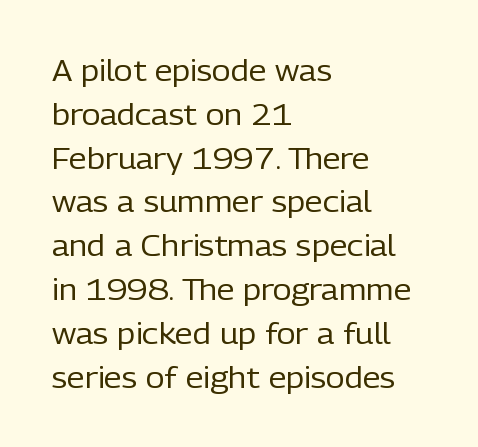
This is not heavy type; no bold has been used. A typesetter would call this proportional, since set widths differ per character. Compared with typical body copy, the letter spacing here is the same. The passage shown is not underscored anywhere.
